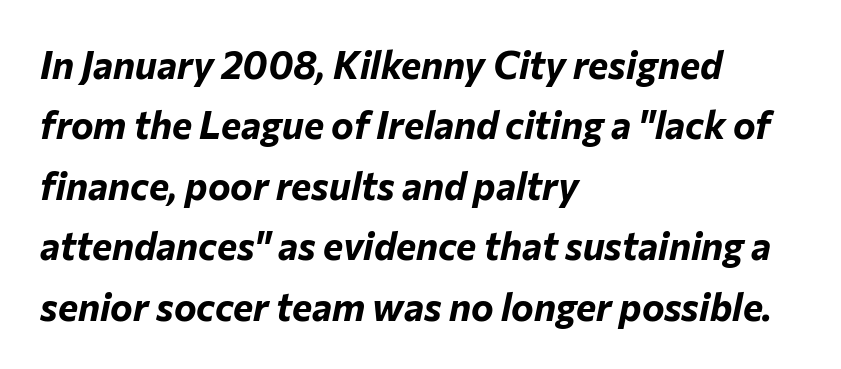
Q: Is the text bold? A: Yes.
Q: Is the text italic (slanted)? A: Yes, it leans right by about 12 degrees.
Q: Is the text underlined? A: No.
Q: How is the paragraph aligned? A: Left-aligned.
Q: Is the spacing between letters normal or unusually wide? A: Normal.
Q: Is the spacing between lines tight, normal or loose? A: Normal.
Q: Width (condensed, normal, or wide)? A: Normal.
Q: Stroke contrast? A: Low.
Q: x-height? A: Medium.
Q: Monospaced? A: No.
